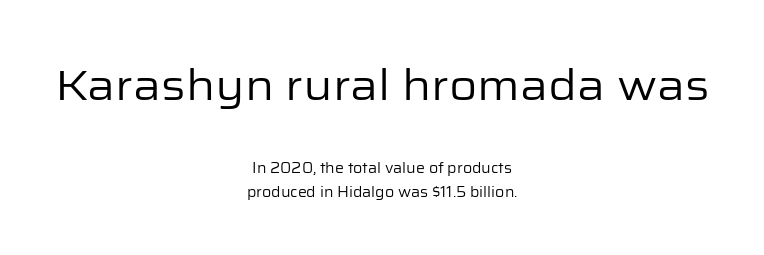
{"serif": "no", "italic": "no", "bold": "no", "weight": "regular", "width": "normal", "stroke_contrast": "low", "x_height": "medium", "monospaced": "no", "underline": "no", "align": "center", "line_spacing": "normal", "line_spacing_ratio": 1.67, "letter_spacing": "normal", "letter_spacing_em": 0.0, "larger_block": "first", "size_ratio": 3.07, "glyph_px": 43}
